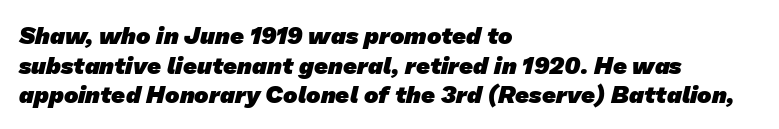
{"bold": "yes", "underline": "no", "align": "left", "line_spacing_ratio": 1.23, "letter_spacing": "normal", "letter_spacing_em": 0.0, "glyph_px": 24}
